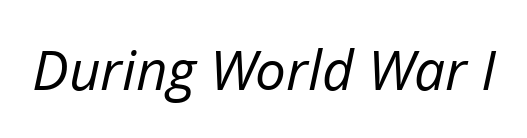
The image shows 55 px regular-weight type, italic (leaning right); set normal letter spacing, not underlined; low stroke contrast and a medium x-height.
